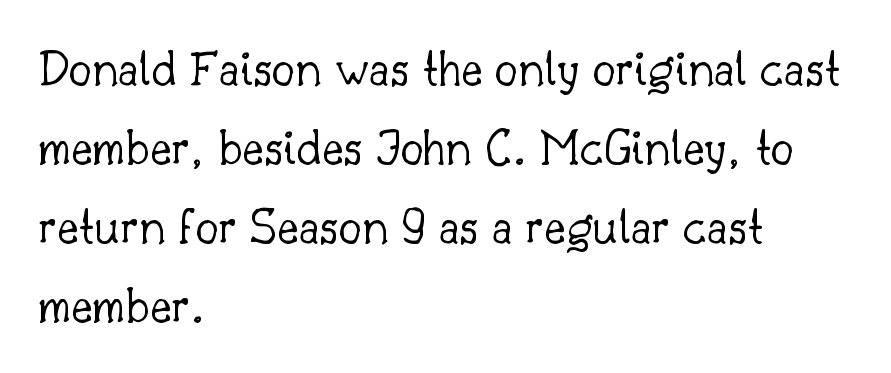
The image shows 52 px light type, upright; set left-aligned, normal line spacing (1.52x), normal letter spacing, not underlined; low stroke contrast and a small x-height.
